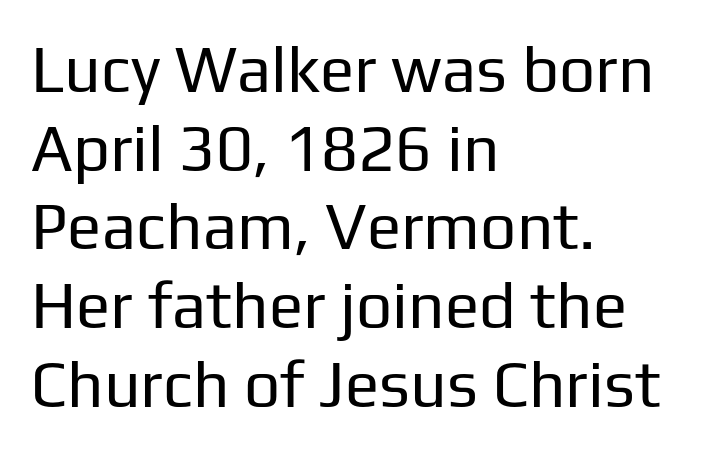
{"serif": "no", "italic": "no", "bold": "no", "weight": "regular", "width": "normal", "stroke_contrast": "low", "x_height": "medium", "monospaced": "no", "underline": "no", "align": "left", "line_spacing_ratio": 1.23, "letter_spacing": "normal", "letter_spacing_em": 0.0, "glyph_px": 64}
